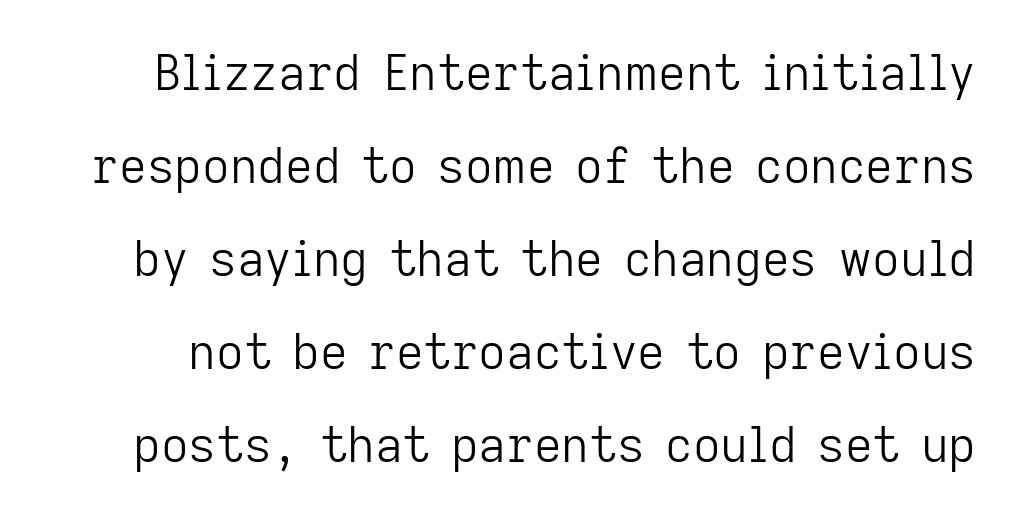
A sans-serif font was chosen for this passage. You could not count columns in this text — the font is proportionally spaced. A typesetter would mark this as roman, not italic. Unmarked baselines from the first word to the last. Summary of weight: not heavy and not bold.
